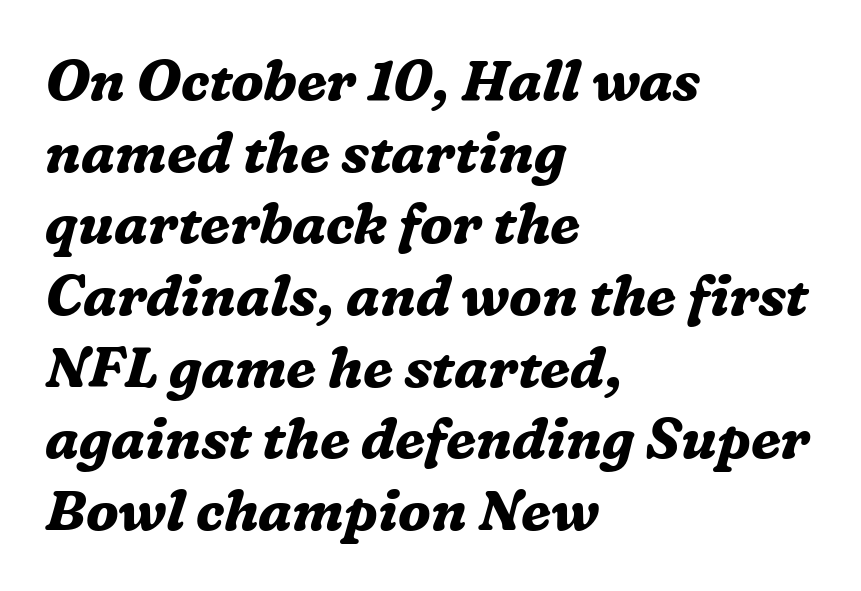
Q: Is the text bold? A: Yes.
Q: Is the text italic (slanted)? A: Yes, it leans right by about 16 degrees.
Q: Is the typeface a serif or a sans-serif typeface? A: Serif.
Q: Is the text underlined? A: No.
Q: How is the paragraph aligned? A: Left-aligned.
Q: Is the spacing between letters normal or unusually wide? A: Normal.
Q: Is the spacing between lines tight, normal or loose? A: Normal.
Q: Width (condensed, normal, or wide)? A: Normal.
Q: Stroke contrast? A: Medium.
Q: x-height? A: Medium.
Q: Monospaced? A: No.
